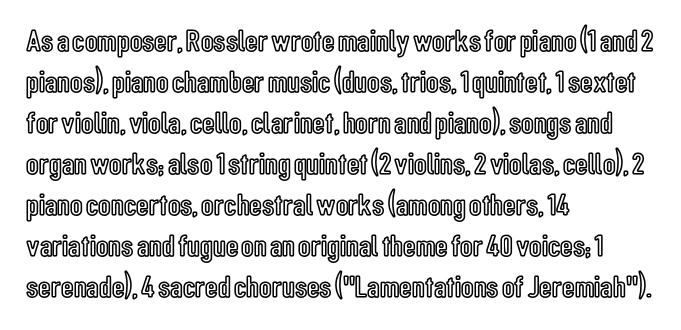
The lettering holds an erect, upright posture throughout. The compositor pushed each line to the left boundary. The letters sit at their default tracking, neither squeezed nor spread. Honestly, the row spacing looks completely unremarkable. Glance below the letters and you will spot only blank space. Note the varied advance widths — an 'i' is clearly narrower than an 'm'.
